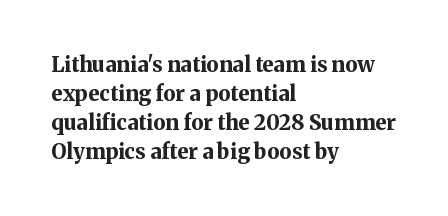
{"italic": "no", "bold": "yes", "underline": "no", "align": "left", "line_spacing": "normal", "line_spacing_ratio": 1.38, "letter_spacing": "normal", "letter_spacing_em": 0.0, "glyph_px": 21}
